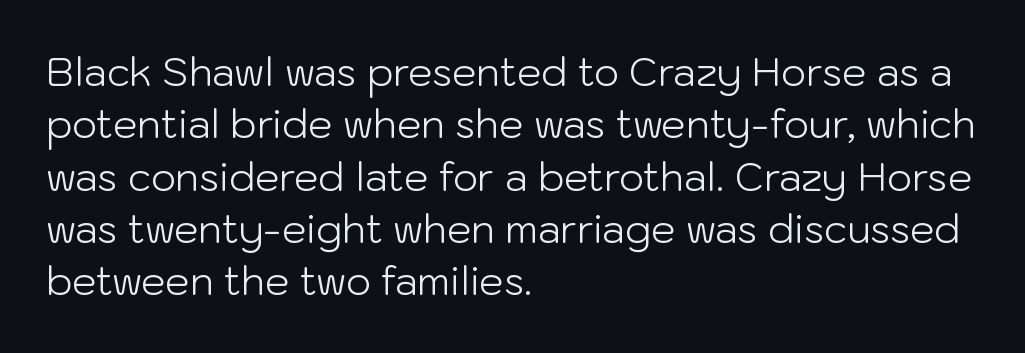
{"serif": "no", "italic": "no", "bold": "no", "weight": "light", "width": "normal", "stroke_contrast": "low", "x_height": "medium", "monospaced": "no", "underline": "no", "align": "left", "line_spacing": "normal", "line_spacing_ratio": 1.34, "letter_spacing": "normal", "letter_spacing_em": 0.0, "glyph_px": 39}
